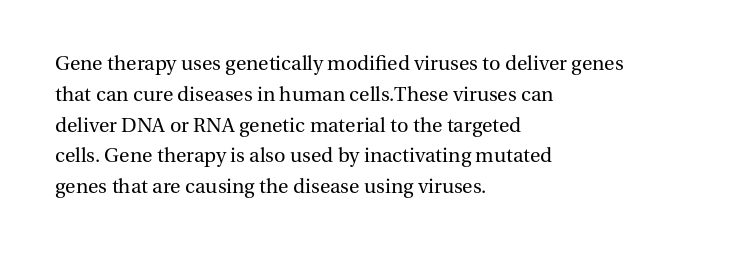
Unmarked baselines from the first word to the last. Between one letter and the next there's only the usual sliver of space. Left-aligned paragraph, ragged on the right. Compared with typical paragraphs, the rows here are spaced about the same. It's the straight-up-and-down kind of type.
